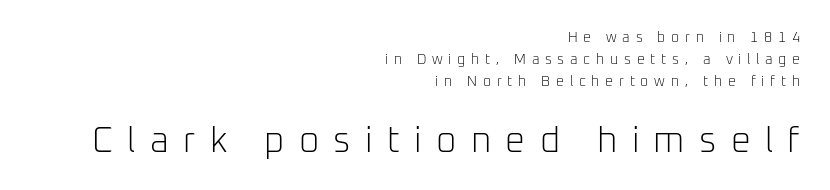
The image shows 35 px light sans-serif type, upright; set right-aligned, normal line spacing (1.56x), unusually wide letter spacing (+0.41 em), not underlined; the second (bottom) block is 2.5x larger; low stroke contrast and a medium x-height.
